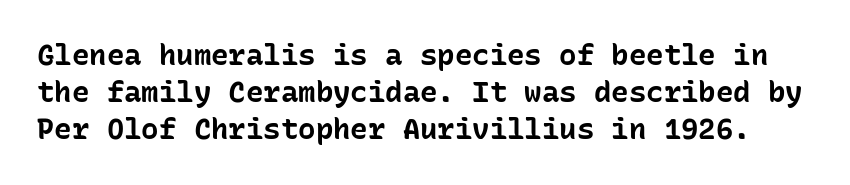
The image shows 29 px bold sans-serif type, upright, monospaced; set normal line spacing (1.28x), normal letter spacing, not underlined; low stroke contrast and a medium x-height.
